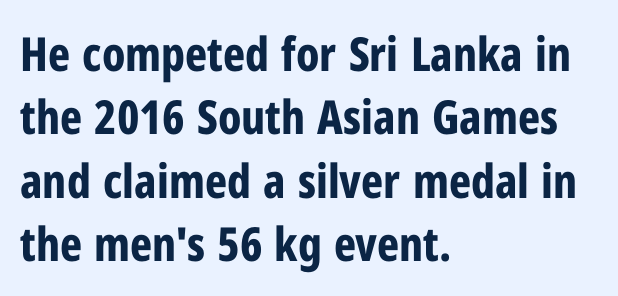
Leftover space on each line is placed entirely after the last word. Spacing verdict: proportional, widths tailored to each character. Descenders hang freely into open space. The passage shown is typeset with a sans-serif family.
